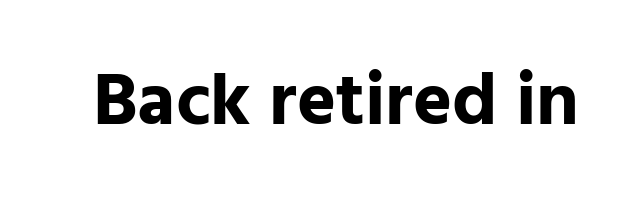
Q: Is the text bold? A: Yes.
Q: Is the text italic (slanted)? A: No, it is upright.
Q: Is the typeface a serif or a sans-serif typeface? A: Sans-serif.
Q: Is the text underlined? A: No.
Q: Is the spacing between letters normal or unusually wide? A: Normal.
Q: Width (condensed, normal, or wide)? A: Normal.
Q: Stroke contrast? A: Low.
Q: x-height? A: Medium.
Q: Monospaced? A: No.
